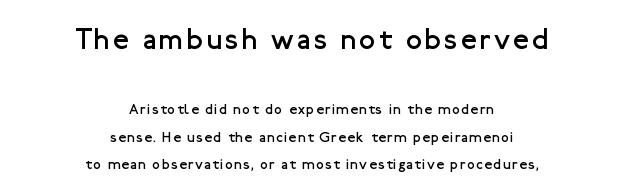
This rendering employs a face without finishing strokes, i.e., a sans-serif. The lines in this sample share a center point and differ in where they start and stop. Heft: none added — not bold. The earlier block is typeset at a bigger size than the later block. The rendering uses a large line-height, opening up the rows.
